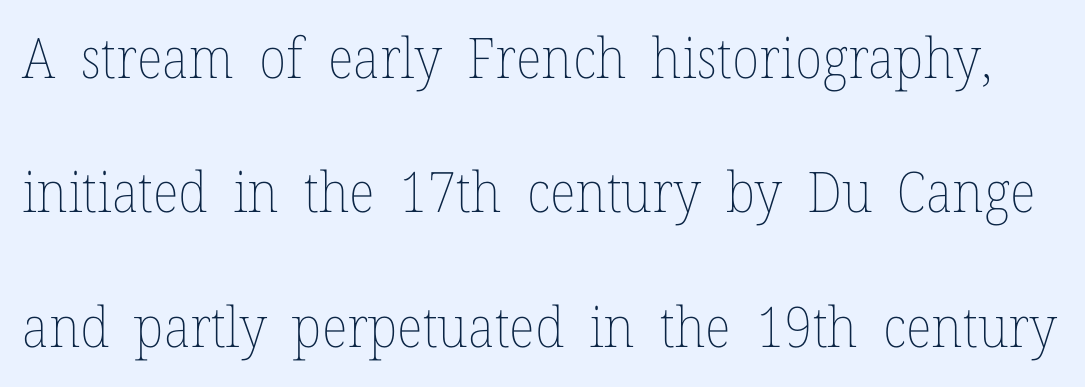
The image shows 56 px thin type, upright; set loose line spacing (2.4x), normal letter spacing, not underlined; low stroke contrast and a medium x-height.
